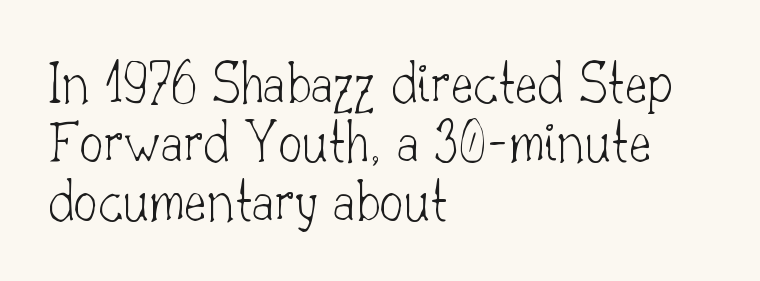
On a weight scale, this lands at 450 or below. Every character sits straight up, as roman type does. The lines in this sample share a left origin and differ only in where they stop. The letters carry serifs — small finishing strokes at the ends of their stems. This sample trades vertical openness for compactness between lines.
